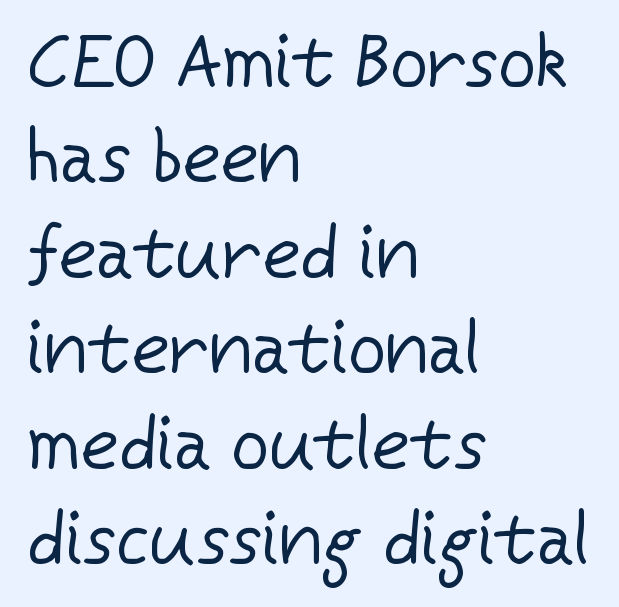
Stems and bowls with no extra thickness — not bold. The typesetter chose a ragged-right arrangement here. Nope, not italic — everything's standing straight. Evenly set lines give the paragraph a standard silhouette. The foot of each line stays bare and open.
